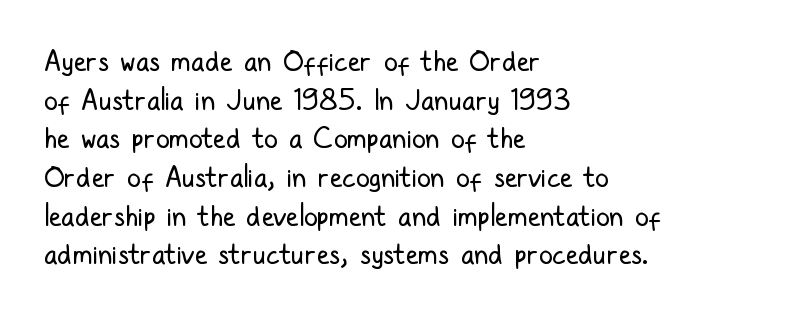
Q: Is the text bold? A: No.
Q: Is the text italic (slanted)? A: No, it is upright.
Q: Is the typeface a serif or a sans-serif typeface? A: Sans-serif.
Q: Is the text underlined? A: No.
Q: How is the paragraph aligned? A: Left-aligned.
Q: Is the spacing between letters normal or unusually wide? A: Normal.
Q: Is the spacing between lines tight, normal or loose? A: Normal.
Q: Width (condensed, normal, or wide)? A: Condensed.
Q: Stroke contrast? A: Low.
Q: x-height? A: Medium.
Q: Monospaced? A: No.
